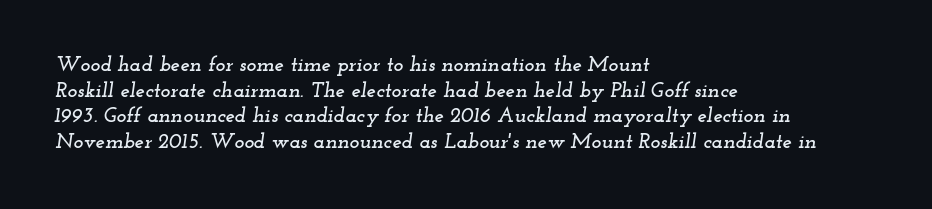
Each row of text sits above clean, open space. Notice how the passage keeps a crisp vertical edge on the left only. Looking at the ascenders, they clearly lean. Look at the tracking — it's just the regular setting, nothing added.
